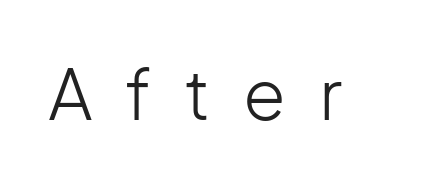
Q: Is the text bold? A: No.
Q: Is the text italic (slanted)? A: No, it is upright.
Q: Is the typeface a serif or a sans-serif typeface? A: Sans-serif.
Q: Is the text underlined? A: No.
Q: Is the spacing between letters normal or unusually wide? A: Unusually wide.
Q: Width (condensed, normal, or wide)? A: Normal.
Q: Stroke contrast? A: Low.
Q: x-height? A: Medium.
Q: Monospaced? A: No.
